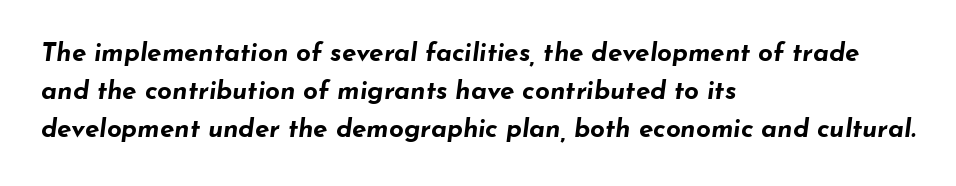
{"italic": "yes", "lean": "right", "slant_degrees": 7, "bold": "yes", "underline": "no", "align": "left", "line_spacing": "normal", "line_spacing_ratio": 1.47, "letter_spacing": "normal", "letter_spacing_em": 0.0, "glyph_px": 26}
